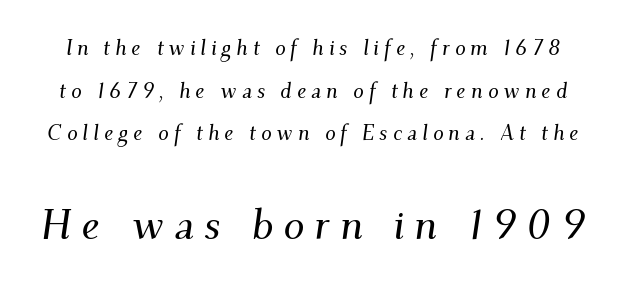
Between these two stacked blocks, the lower one wins on size. The glyphs are unaccompanied by any horizontal stroke below them. Proportional: the letters do not fall into vertical columns. The face used here is rendered with a markedly widened letterfit. The letters carry serifs — small finishing strokes at the ends of their stems.
